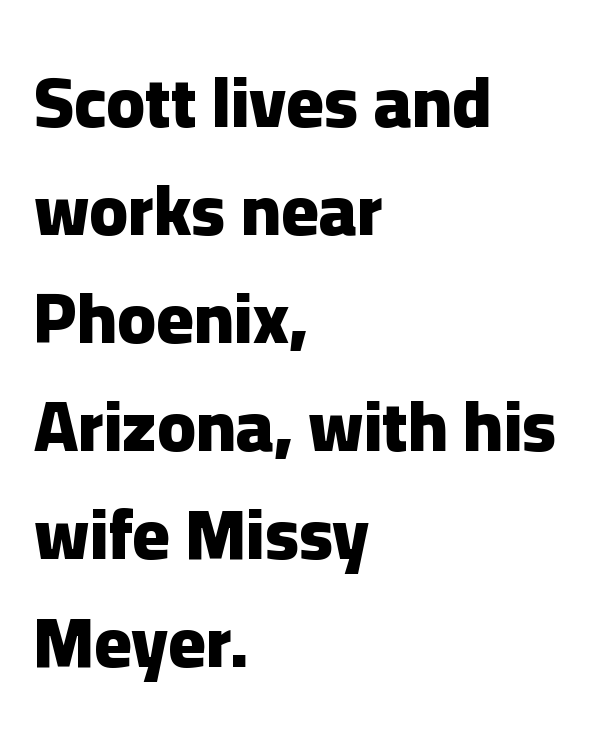
Q: Is the text bold? A: Yes.
Q: Is the text italic (slanted)? A: No, it is upright.
Q: Is the typeface a serif or a sans-serif typeface? A: Sans-serif.
Q: Is the text underlined? A: No.
Q: How is the paragraph aligned? A: Left-aligned.
Q: Is the spacing between letters normal or unusually wide? A: Normal.
Q: Is the spacing between lines tight, normal or loose? A: Normal.
Q: Width (condensed, normal, or wide)? A: Normal.
Q: Stroke contrast? A: Low.
Q: x-height? A: Medium.
Q: Monospaced? A: No.
